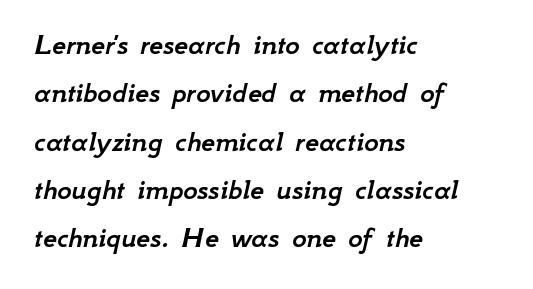
Q: Is the text italic (slanted)? A: Yes, it leans right by about 12 degrees.
Q: Is the text underlined? A: No.
Q: How is the paragraph aligned? A: Left-aligned.
Q: Is the spacing between letters normal or unusually wide? A: Normal.
Q: Is the spacing between lines tight, normal or loose? A: Normal.
Q: Width (condensed, normal, or wide)? A: Normal.
Q: Stroke contrast? A: Low.
Q: x-height? A: Small.
Q: Monospaced? A: No.
